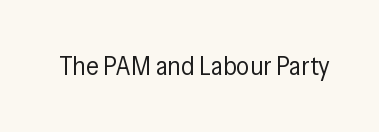
The image shows 26 px text type, upright; set normal letter spacing, not underlined.
